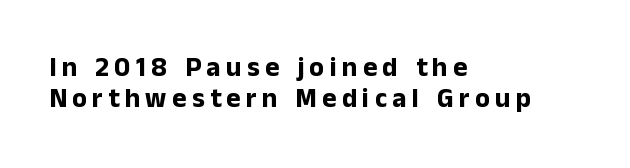
Q: Is the text bold? A: Yes.
Q: Is the text italic (slanted)? A: No, it is upright.
Q: Is the text underlined? A: No.
Q: How is the paragraph aligned? A: Left-aligned.
Q: Is the spacing between letters normal or unusually wide? A: Unusually wide.
Q: Is the spacing between lines tight, normal or loose? A: Tight.
